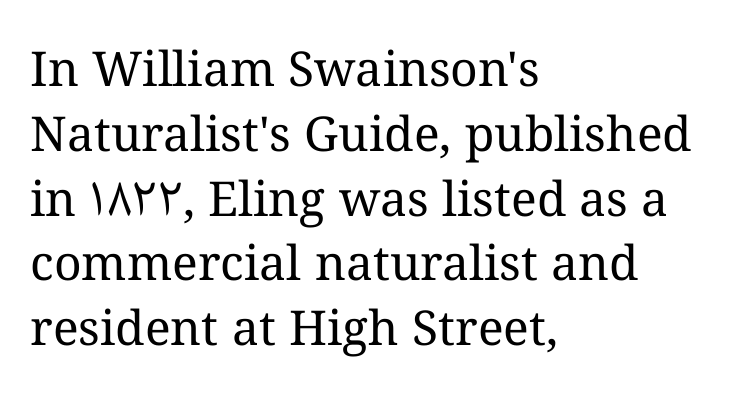
Q: Is the text bold? A: No.
Q: Is the text italic (slanted)? A: No, it is upright.
Q: Is the text underlined? A: No.
Q: How is the paragraph aligned? A: Left-aligned.
Q: Is the spacing between letters normal or unusually wide? A: Normal.
Q: Is the spacing between lines tight, normal or loose? A: Normal.
Q: Width (condensed, normal, or wide)? A: Normal.
Q: Stroke contrast? A: Medium.
Q: x-height? A: Medium.
Q: Monospaced? A: No.
